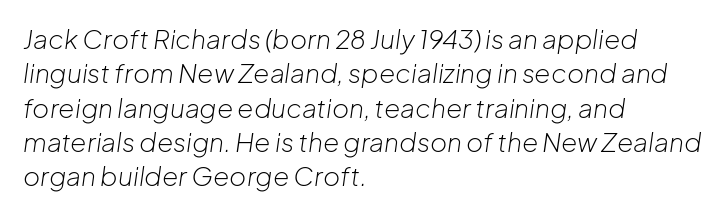
Q: Is the text bold? A: No.
Q: Is the text italic (slanted)? A: Yes, it leans right by about 8 degrees.
Q: Is the text underlined? A: No.
Q: How is the paragraph aligned? A: Left-aligned.
Q: Is the spacing between letters normal or unusually wide? A: Normal.
Q: Is the spacing between lines tight, normal or loose? A: Normal.
